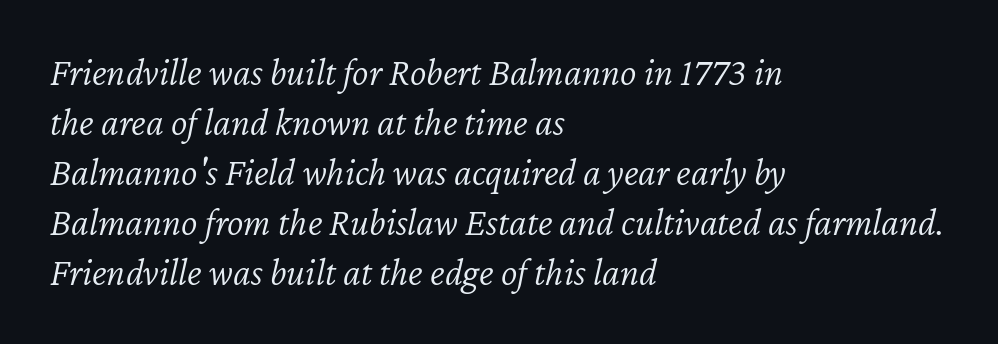
Slant detected: the letters are inclined. Letter spacing: default. Underlining? Definitely not there. Is the stroke heavy? The answer is a plain regular-or-lighter. Note the varied advance widths — an 'i' is clearly narrower than an 'm'.
